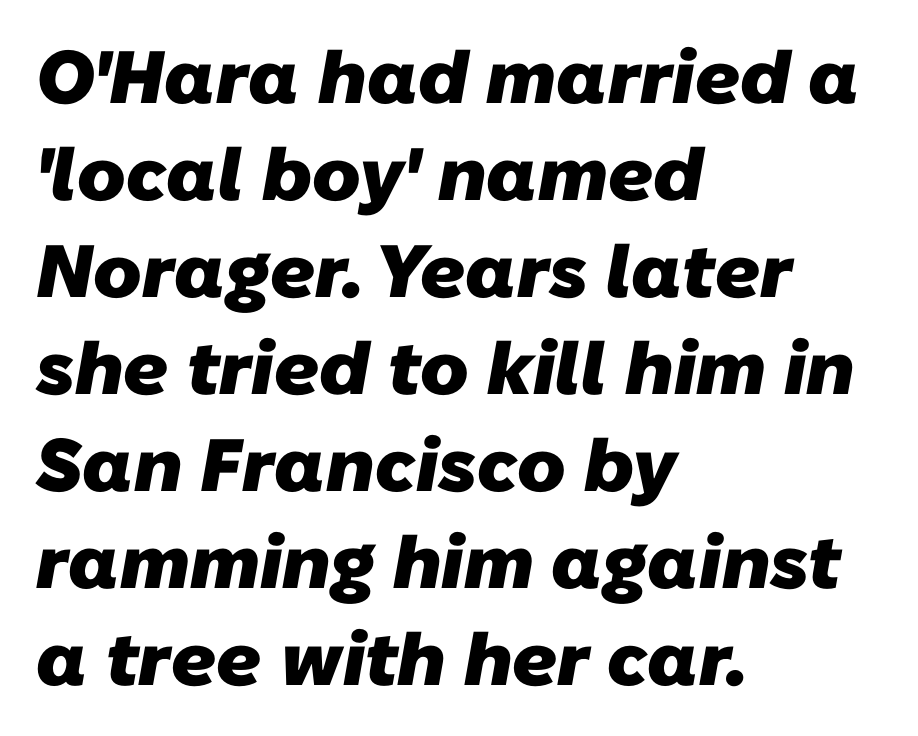
Heavy-handed strokes throughout: this text is bold. Spacing verdict: proportional, widths tailored to each character. Is the letter spacing exaggerated? No — it looks like the ordinary default. If you measured baseline to baseline, you'd find a middling distance.
